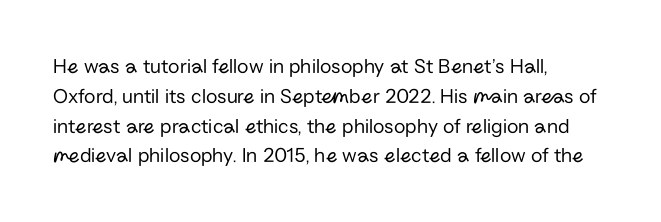
Q: Is the text bold? A: No.
Q: Is the text italic (slanted)? A: No, it is upright.
Q: Is the text underlined? A: No.
Q: How is the paragraph aligned? A: Left-aligned.
Q: Is the spacing between letters normal or unusually wide? A: Normal.
Q: Is the spacing between lines tight, normal or loose? A: Normal.
